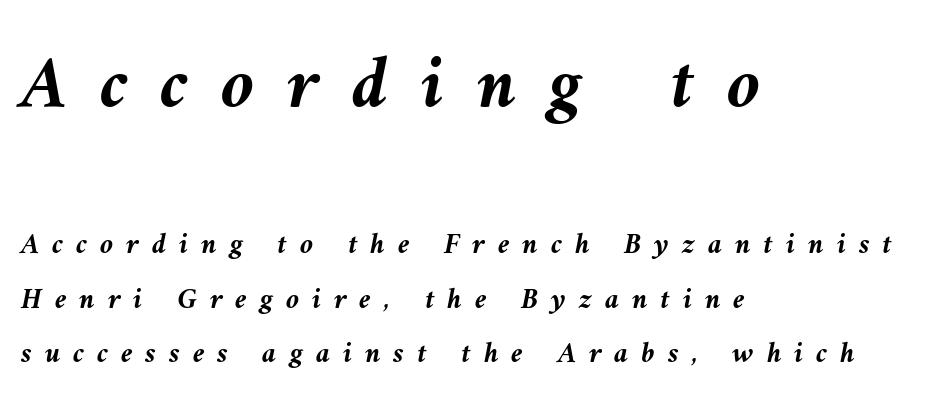
Proportional: the letters do not fall into vertical columns. Italic? Definitely — the glyphs are oblique. Tracking here is generous; glyphs stand well apart from one another. The zone under the glyphs is completely vacant. The letters are bold, with thick, heavy strokes. Where is the straight margin? On the left.
